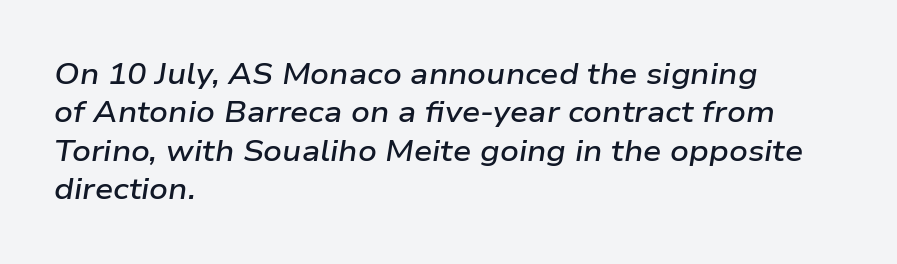
This is oblique type, the kind used for emphasis or titles. Looks like regular typesetting: each glyph gets only the width it needs. The strip under each line holds only bare page. This sample keeps an unexceptional amount of space between lines. A semibold gives these letters moderate extra thickness, short of bold. Glyph-to-glyph distance matches everyday printed text.
